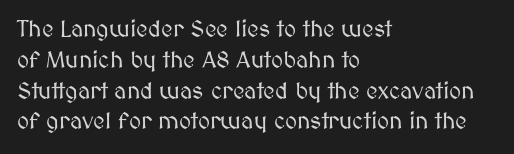
{"italic": "no", "underline": "no", "align": "left", "line_spacing": "normal", "line_spacing_ratio": 1.34, "letter_spacing": "normal", "letter_spacing_em": 0.0, "glyph_px": 23}
